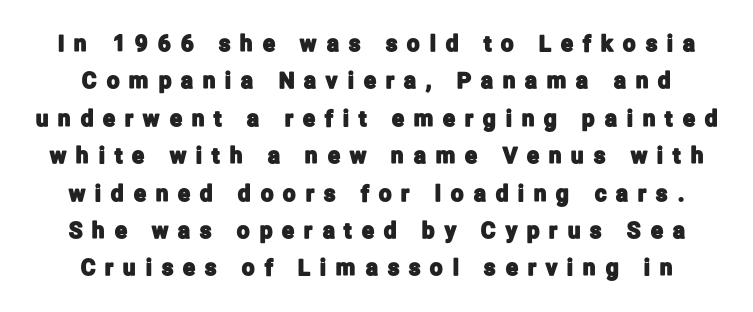
{"italic": "no", "underline": "no", "line_spacing": "normal", "line_spacing_ratio": 1.7, "letter_spacing": "wide", "letter_spacing_em": 0.46, "glyph_px": 22}
